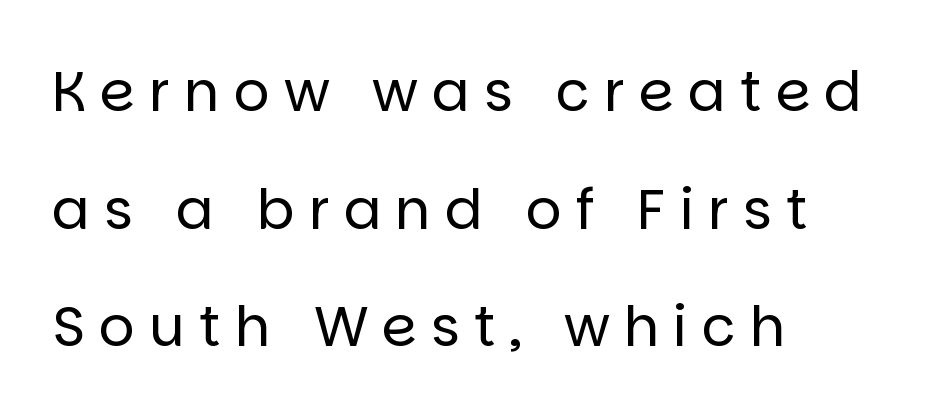
The image shows 56 px regular-weight sans-serif type, upright; set left-aligned, loose line spacing (2.1x), unusually wide letter spacing (+0.25 em), not underlined; low stroke contrast and a large x-height.
